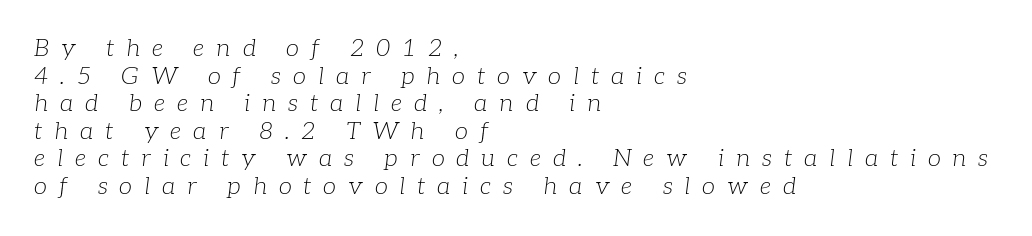
The image shows 24 px text type, italic (leaning right); set left-aligned, tight line spacing (1.15x), unusually wide letter spacing (+0.5 em), not underlined.
